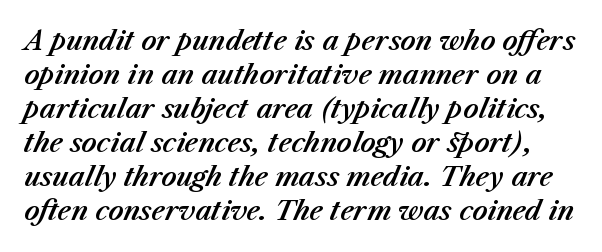
Between one letter and the next there's only the usual sliver of space. The specimen reads as italic at a glance. This sample keeps an unexceptional amount of space between lines. Honestly, there is no underline to notice here at all.
